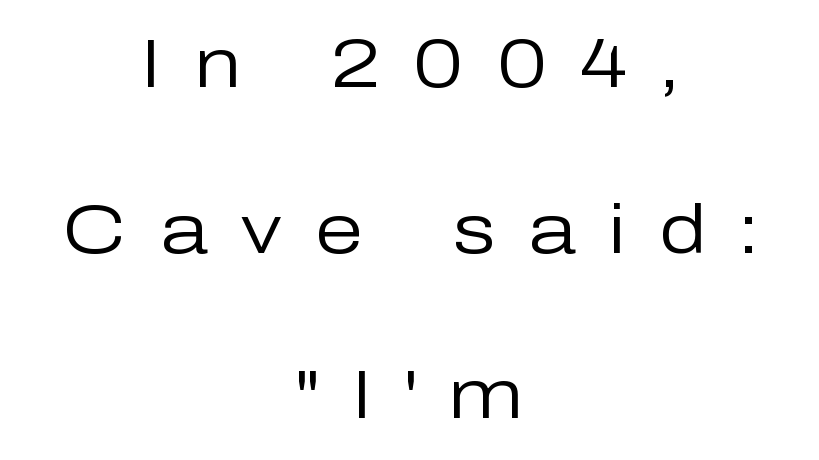
The weight tops out at a normal text grade. Looks like regular typesetting: each glyph gets only the width it needs. Is this a sans? Yes — the strokes have no serifs. Teacher's note: observe the equal gaps on both sides — that is centered alignment.
